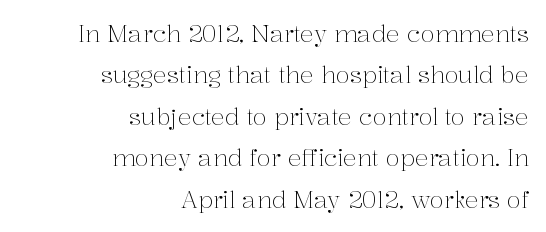
Q: Is the text bold? A: No.
Q: Is the text italic (slanted)? A: No, it is upright.
Q: Is the text underlined? A: No.
Q: How is the paragraph aligned? A: Right-aligned.
Q: Is the spacing between letters normal or unusually wide? A: Normal.
